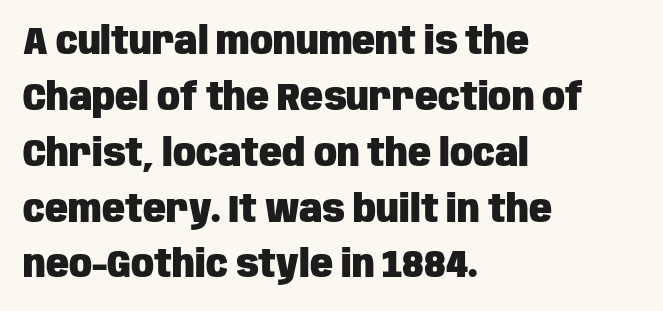
Any mark beneath the type? The region is blank. The typesetting leans heavy: a genuine bold. Line beginnings align vertically; line endings do not. Is there any slant? The stems are plumb. The passage shown is typed in a proportional face where columns would drift. The type is set solid horizontally, with unmodified tracking.
